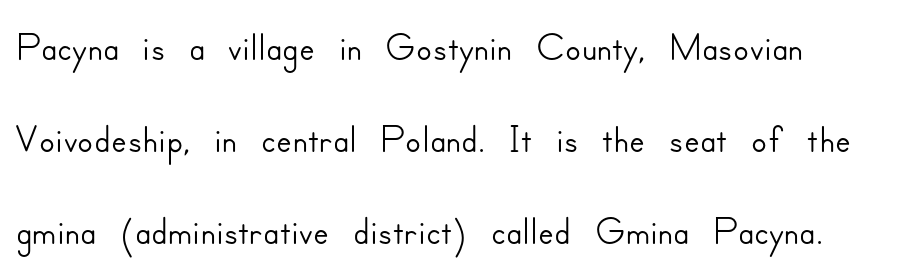
Stroke terminals: plain, sans-serif. The baseline area is clear. Italic: no, the glyphs are upright roman. No extra tracking has been applied to these lines. Regarding leading, the lines here are spaced in the standard way. Do the characters align in a grid? No, the font is proportional.
